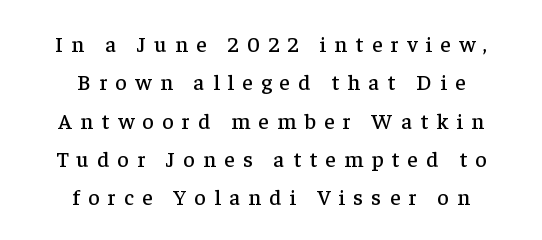
Q: Is the text italic (slanted)? A: No, it is upright.
Q: Is the text underlined? A: No.
Q: How is the paragraph aligned? A: Centered.
Q: Is the spacing between letters normal or unusually wide? A: Unusually wide.
